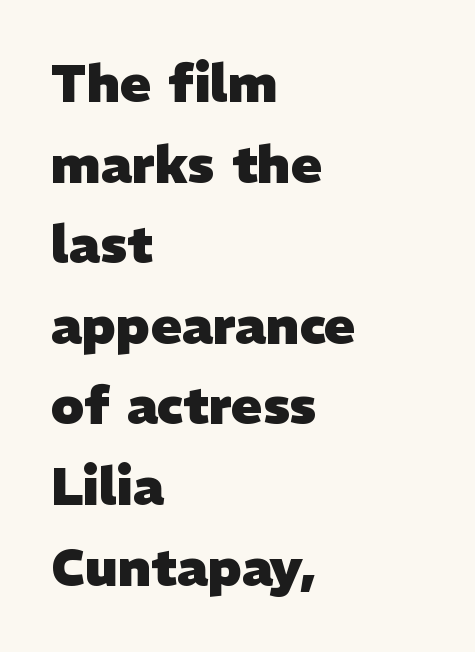
The image shows 52 px heavy sans-serif type; set left-aligned, normal line spacing (1.55x), normal letter spacing, not underlined; low stroke contrast and a medium x-height.
